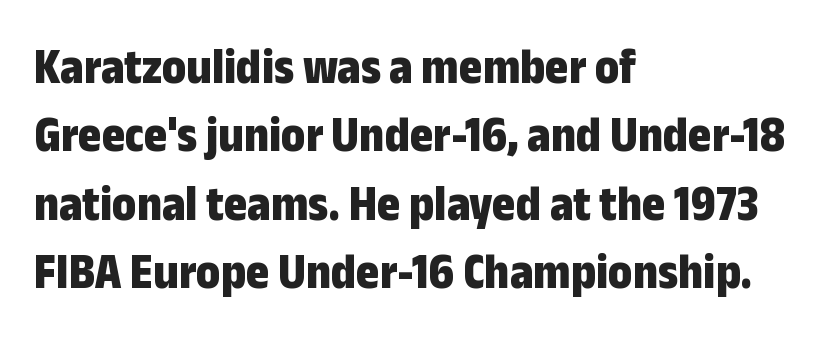
The image shows 50 px bold, condensed sans-serif type, upright; set left-aligned, normal line spacing (1.37x), normal letter spacing, not underlined; low stroke contrast and a medium x-height.
